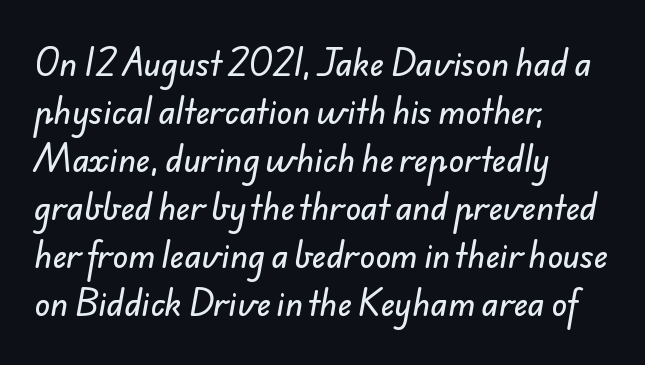
{"serif": "no", "width": "normal", "stroke_contrast": "low", "x_height": "small", "monospaced": "no", "underline": "no", "align": "left", "line_spacing": "normal", "line_spacing_ratio": 1.5, "letter_spacing": "normal", "letter_spacing_em": 0.0, "glyph_px": 32}
